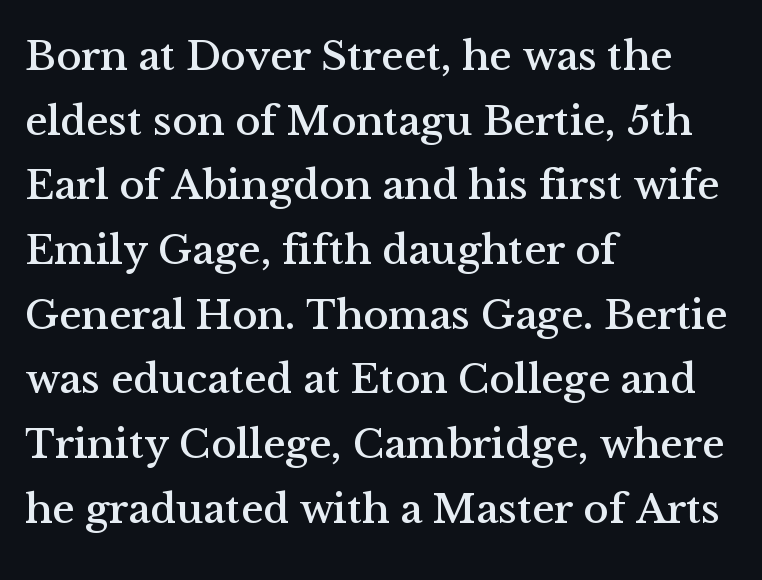
{"serif": "yes", "italic": "no", "width": "normal", "stroke_contrast": "medium", "x_height": "medium", "monospaced": "no", "underline": "no", "align": "left", "line_spacing": "normal", "line_spacing_ratio": 1.54, "letter_spacing": "normal", "letter_spacing_em": 0.0, "glyph_px": 42}
